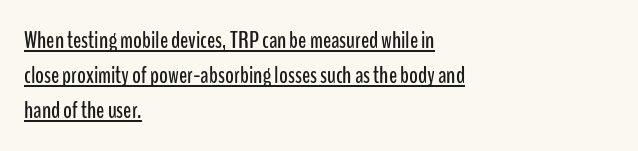
{"italic": "no", "underline": "yes", "align": "left", "line_spacing": "normal", "line_spacing_ratio": 1.45, "letter_spacing": "normal", "letter_spacing_em": 0.0, "glyph_px": 24}
